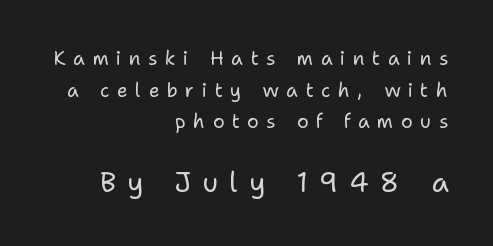
A clean baseline with only descenders dipping below it. A student would call this right alignment; a typographer would say flush right, rag left. To sum up the face: it is a sans, with no serifs. This layout puts the modest block above and the oversized block below. Italic? Not at all — the glyphs are vertical.
